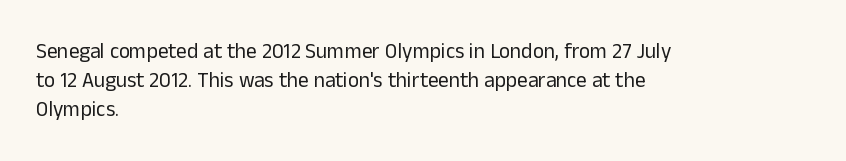
Letters rest on an invisible, unmarked baseline. Heaviness? Minimal to ordinary, like unemphasized prose. The rendering anchors every line to the left-hand side. The line-height multiplier appears to be the usual default.
